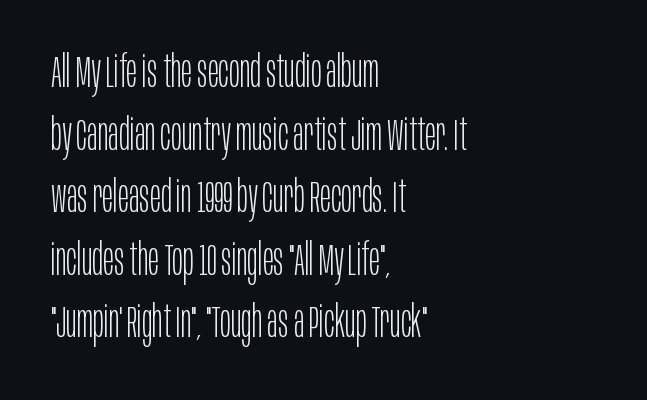
{"serif": "no", "italic": "no", "bold": "no", "weight": "light", "width": "condensed", "stroke_contrast": "low", "x_height": "large", "monospaced": "no", "underline": "no", "align": "left", "line_spacing": "normal", "line_spacing_ratio": 1.39, "letter_spacing": "normal", "letter_spacing_em": 0.0, "glyph_px": 45}
